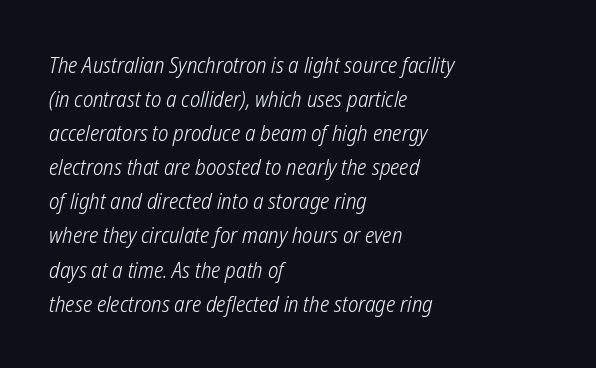
{"bold": "no", "underline": "no", "align": "left", "line_spacing": "normal", "line_spacing_ratio": 1.55, "letter_spacing": "normal", "letter_spacing_em": 0.0, "glyph_px": 22}
